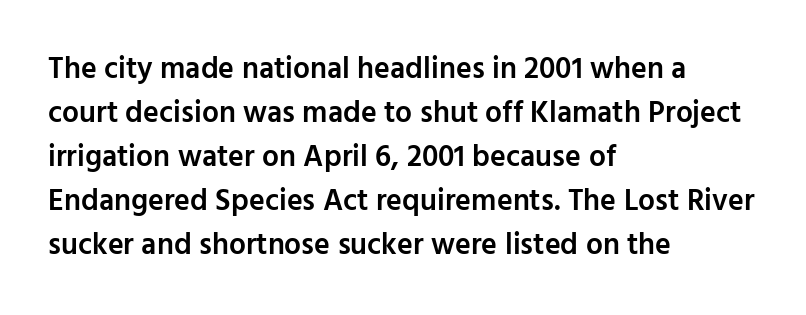
Q: Is the text bold? A: Semi-bold.
Q: Is the text italic (slanted)? A: No, it is upright.
Q: Is the typeface a serif or a sans-serif typeface? A: Sans-serif.
Q: Is the text underlined? A: No.
Q: How is the paragraph aligned? A: Left-aligned.
Q: Is the spacing between letters normal or unusually wide? A: Normal.
Q: Is the spacing between lines tight, normal or loose? A: Normal.
Q: Width (condensed, normal, or wide)? A: Normal.
Q: Stroke contrast? A: Low.
Q: x-height? A: Medium.
Q: Monospaced? A: No.
